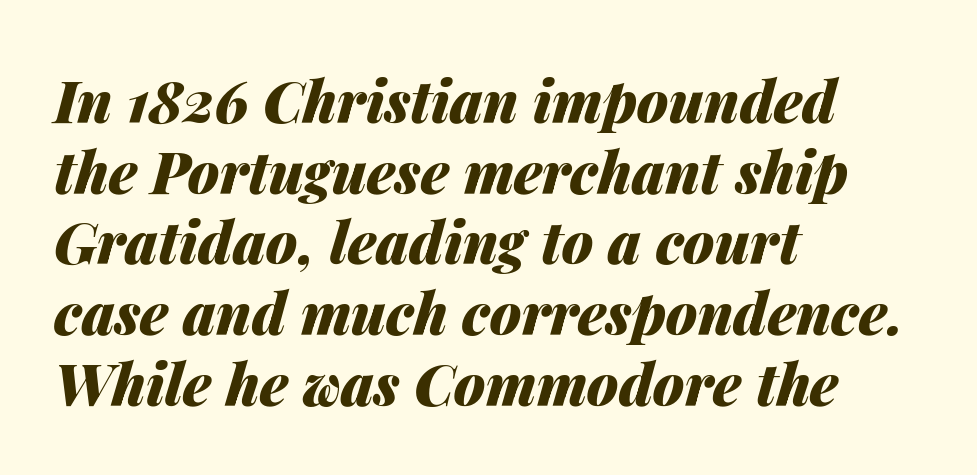
Q: Is the text bold? A: Yes.
Q: Is the text italic (slanted)? A: Yes, it leans right by about 14 degrees.
Q: Is the text underlined? A: No.
Q: How is the paragraph aligned? A: Left-aligned.
Q: Is the spacing between letters normal or unusually wide? A: Normal.
Q: Width (condensed, normal, or wide)? A: Normal.
Q: Stroke contrast? A: Medium.
Q: x-height? A: Medium.
Q: Monospaced? A: No.
